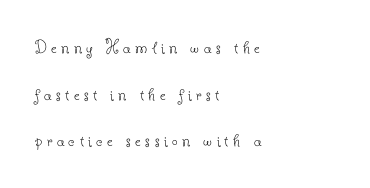
The image shows 20 px text type, upright; set left-aligned, loose line spacing (2.33x), unusually wide letter spacing (+0.22 em), not underlined.
